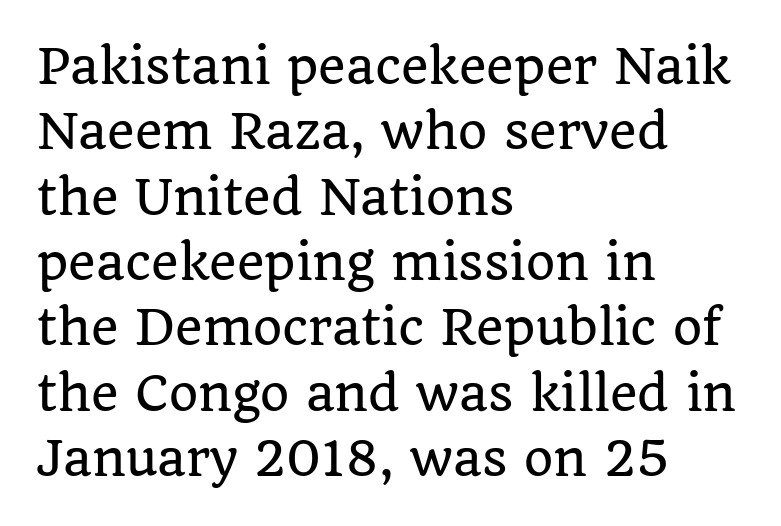
The image shows 47 px serif type, upright; set left-aligned, normal line spacing (1.39x), normal letter spacing, not underlined; low stroke contrast and a large x-height.
